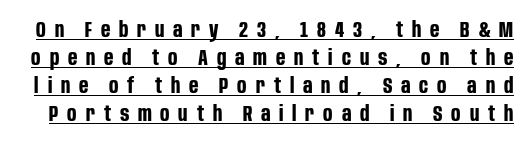
Q: Is the text bold? A: Yes.
Q: Is the text italic (slanted)? A: No, it is upright.
Q: Is the text underlined? A: Yes.
Q: Is the spacing between letters normal or unusually wide? A: Unusually wide.
Q: Is the spacing between lines tight, normal or loose? A: Normal.
